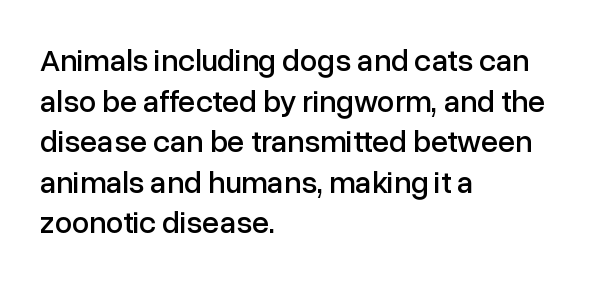
{"serif": "no", "italic": "no", "width": "normal", "stroke_contrast": "low", "x_height": "medium", "monospaced": "no", "underline": "no", "align": "left", "line_spacing": "normal", "line_spacing_ratio": 1.31, "letter_spacing": "normal", "letter_spacing_em": 0.0, "glyph_px": 31}
